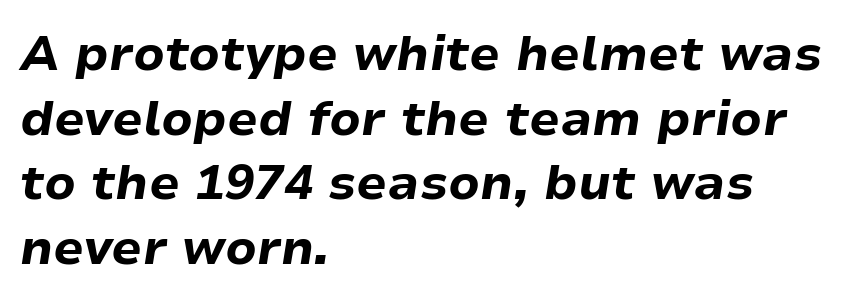
{"italic": "yes", "lean": "right", "slant_degrees": 9, "bold": "yes", "weight": "bold", "width": "normal", "stroke_contrast": "low", "x_height": "medium", "monospaced": "no", "underline": "no", "align": "left", "line_spacing": "normal", "line_spacing_ratio": 1.32, "letter_spacing": "normal", "letter_spacing_em": 0.0, "glyph_px": 49}
